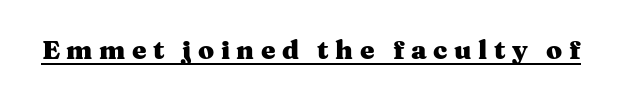
Q: Is the text bold? A: Yes.
Q: Is the text italic (slanted)? A: No, it is upright.
Q: Is the text underlined? A: Yes.
Q: Is the spacing between letters normal or unusually wide? A: Unusually wide.
